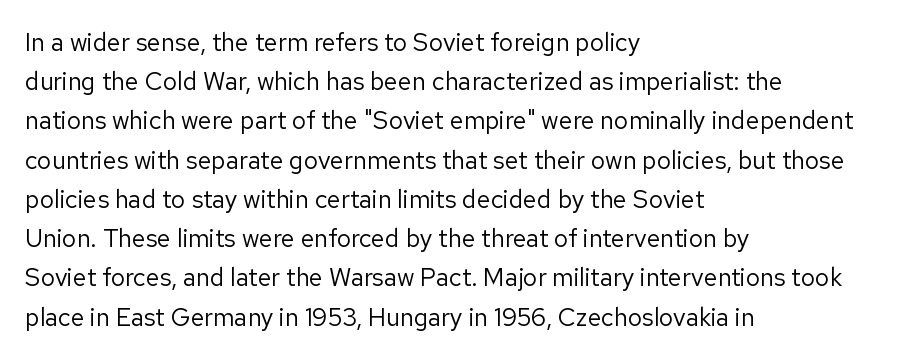
The image shows 25 px text type, upright; set left-aligned, normal line spacing (1.57x), normal letter spacing, not underlined.
